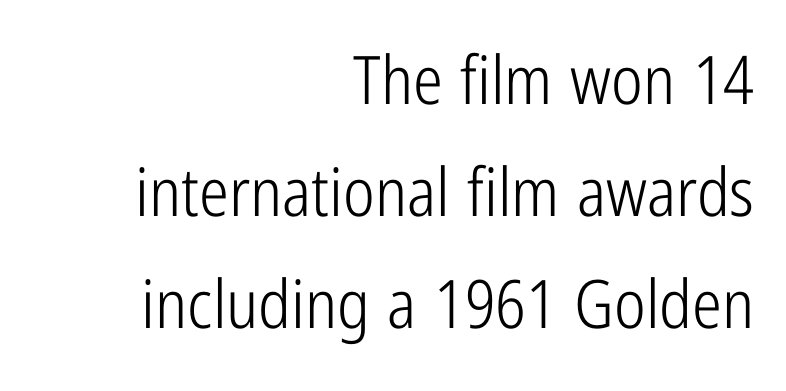
{"serif": "no", "italic": "no", "bold": "no", "weight": "light", "width": "condensed", "stroke_contrast": "low", "x_height": "medium", "monospaced": "no", "underline": "no", "align": "right", "line_spacing": "normal", "line_spacing_ratio": 1.67, "letter_spacing": "normal", "letter_spacing_em": 0.0, "glyph_px": 67}
